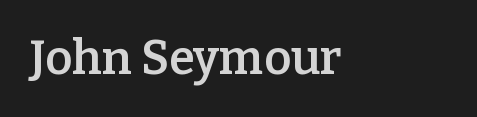
The image shows 47 px semibold serif type, upright; set left-aligned, normal letter spacing, not underlined; low stroke contrast and a medium x-height.
